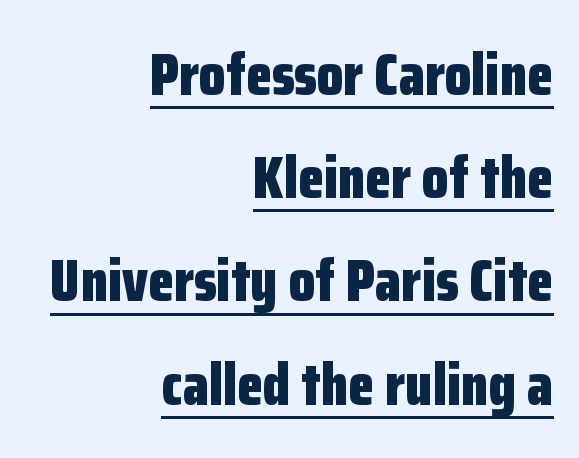
The image shows 60 px bold, condensed sans-serif type, upright; set right-aligned, line spacing 1.72x, normal letter spacing, underlined; low stroke contrast and a medium x-height.
